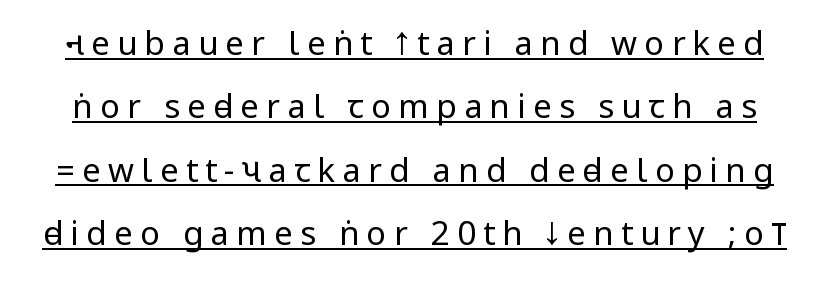
{"serif": "no", "italic": "no", "bold": "no", "weight": "regular", "width": "condensed", "stroke_contrast": "low", "underline": "yes", "line_spacing": "loose", "line_spacing_ratio": 1.92, "letter_spacing": "wide", "letter_spacing_em": 0.22, "glyph_px": 33}
